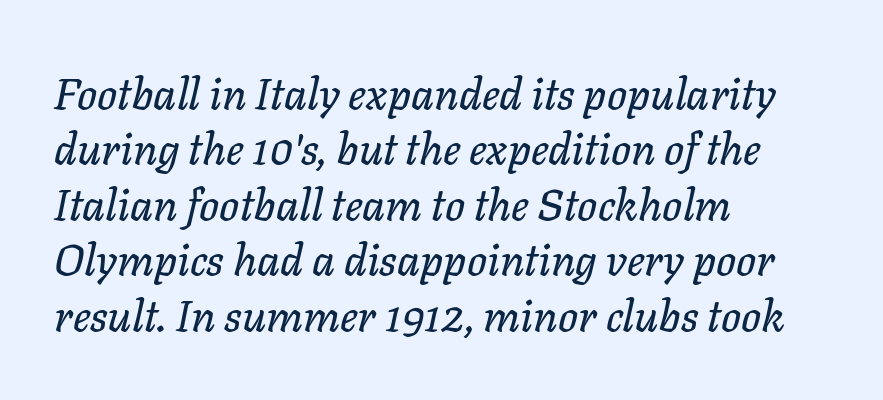
The image shows 44 px text type, italic (leaning right); set left-aligned, normal line spacing (1.26x), normal letter spacing, not underlined; low stroke contrast and a medium x-height.
